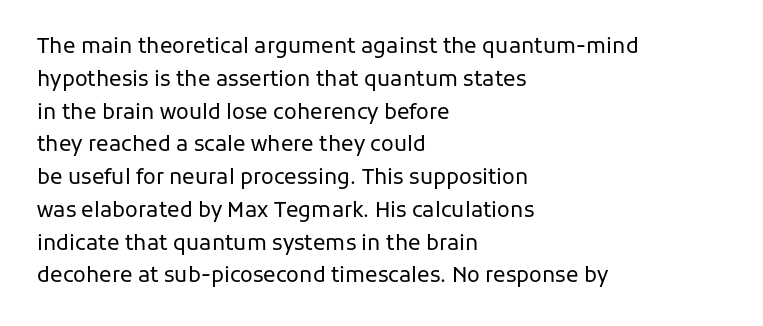
The image shows 21 px text type, upright; set left-aligned, normal line spacing (1.56x), normal letter spacing, not underlined.
